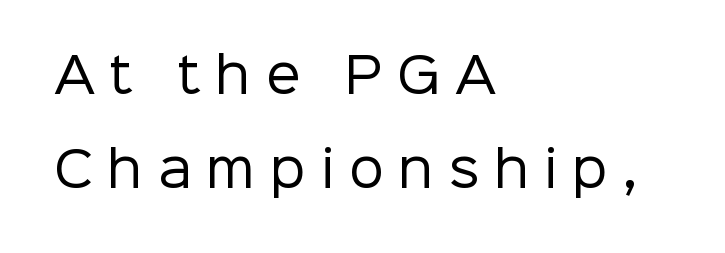
{"serif": "no", "italic": "no", "bold": "no", "weight": "regular", "width": "normal", "stroke_contrast": "low", "x_height": "medium", "monospaced": "no", "underline": "no", "align": "left", "line_spacing": "loose", "line_spacing_ratio": 1.92, "letter_spacing": "wide", "letter_spacing_em": 0.3, "glyph_px": 49}
